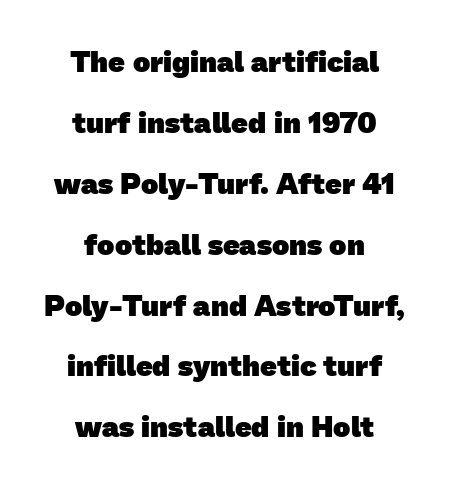
{"serif": "no", "bold": "yes", "weight": "heavy", "width": "normal", "stroke_contrast": "low", "x_height": "medium", "monospaced": "no", "underline": "no", "align": "center", "line_spacing": "loose", "line_spacing_ratio": 2.1, "letter_spacing": "normal", "letter_spacing_em": 0.0, "glyph_px": 29}
